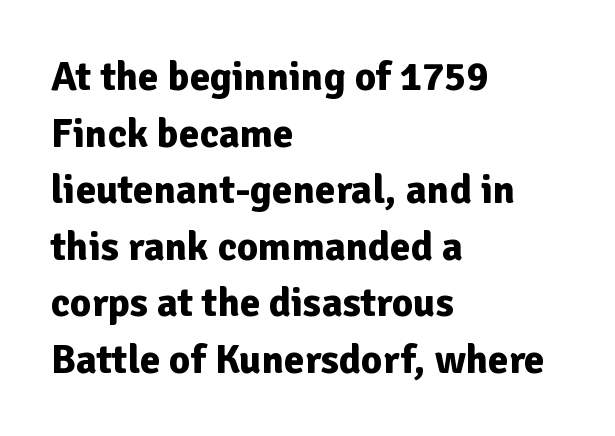
{"serif": "no", "italic": "no", "bold": "yes", "weight": "bold", "width": "normal", "stroke_contrast": "low", "x_height": "medium", "monospaced": "no", "underline": "no", "align": "left", "line_spacing": "normal", "line_spacing_ratio": 1.38, "letter_spacing": "normal", "letter_spacing_em": 0.0, "glyph_px": 41}
